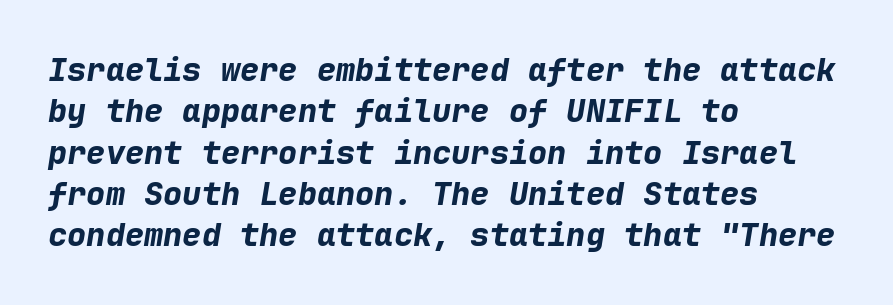
{"italic": "yes", "lean": "right", "slant_degrees": 9, "bold": "yes", "weight": "bold", "width": "normal", "stroke_contrast": "low", "x_height": "medium", "monospaced": "yes", "underline": "no", "align": "left", "line_spacing": "normal", "line_spacing_ratio": 1.29, "letter_spacing": "normal", "letter_spacing_em": 0.0, "glyph_px": 32}
